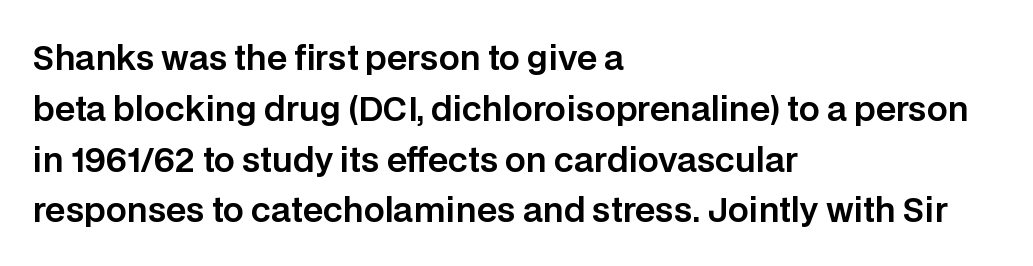
Q: Is the text italic (slanted)? A: No, it is upright.
Q: Is the typeface a serif or a sans-serif typeface? A: Sans-serif.
Q: Is the text underlined? A: No.
Q: How is the paragraph aligned? A: Left-aligned.
Q: Is the spacing between letters normal or unusually wide? A: Normal.
Q: Is the spacing between lines tight, normal or loose? A: Normal.
Q: Width (condensed, normal, or wide)? A: Normal.
Q: Stroke contrast? A: Low.
Q: x-height? A: Large.
Q: Monospaced? A: No.
